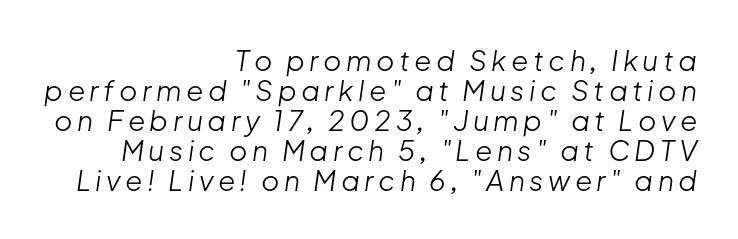
Q: Is the text bold? A: No.
Q: Is the text italic (slanted)? A: Yes, it leans right by about 8 degrees.
Q: Is the text underlined? A: No.
Q: How is the paragraph aligned? A: Right-aligned.
Q: Is the spacing between lines tight, normal or loose? A: Tight.
Q: Width (condensed, normal, or wide)? A: Normal.
Q: Stroke contrast? A: Low.
Q: x-height? A: Medium.
Q: Monospaced? A: No.
